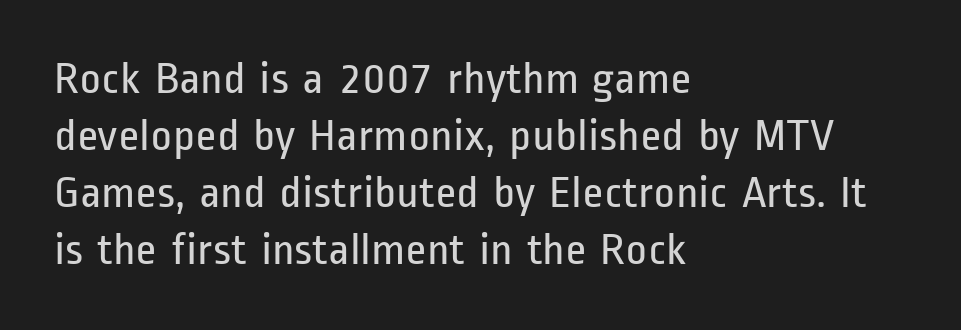
Q: Is the text bold? A: No.
Q: Is the text italic (slanted)? A: No, it is upright.
Q: Is the typeface a serif or a sans-serif typeface? A: Sans-serif.
Q: Is the text underlined? A: No.
Q: How is the paragraph aligned? A: Left-aligned.
Q: Is the spacing between letters normal or unusually wide? A: Normal.
Q: Width (condensed, normal, or wide)? A: Condensed.
Q: Stroke contrast? A: Low.
Q: x-height? A: Medium.
Q: Monospaced? A: No.
